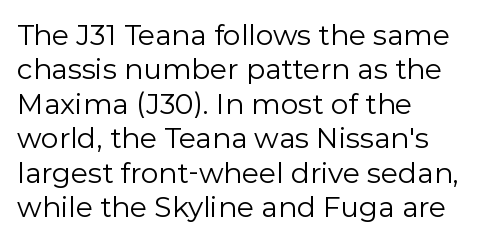
The image shows 28 px regular-weight sans-serif type, upright; set left-aligned, line spacing 1.23x, normal letter spacing, not underlined; low stroke contrast and a medium x-height.
